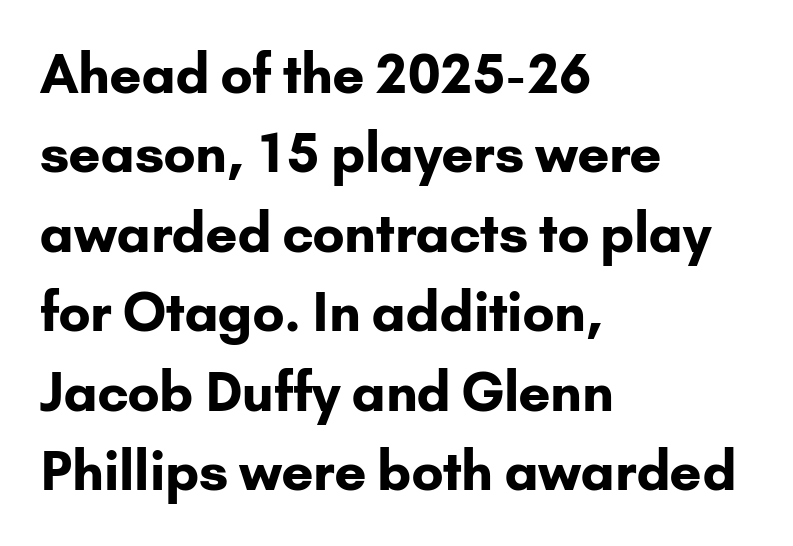
The image shows 53 px bold sans-serif type, upright; set left-aligned, normal line spacing (1.5x), normal letter spacing, not underlined; low stroke contrast and a small x-height.
